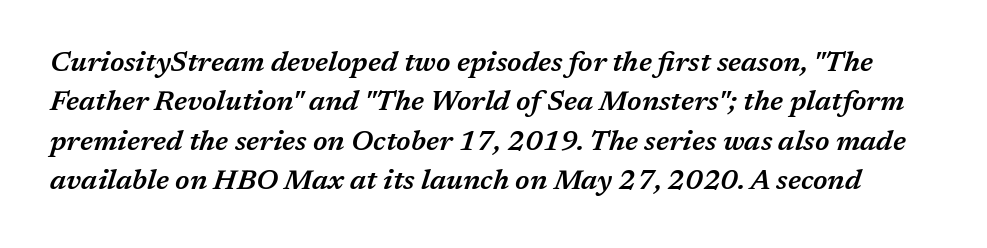
Tracking value appears to be zero — textbook default spacing. This sample keeps an unexceptional amount of space between lines. Weight check: semibold — heavier than regular, not quite bold. Clear beneath every line of the passage.
